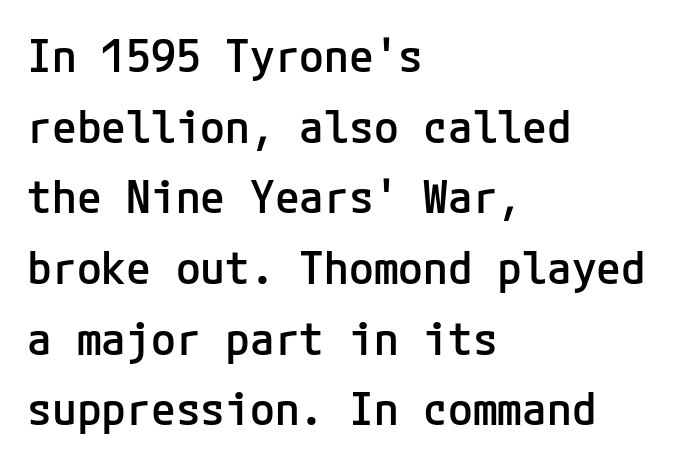
{"serif": "no", "italic": "no", "bold": "semi", "weight": "semibold", "width": "normal", "stroke_contrast": "low", "x_height": "medium", "underline": "no", "align": "left", "line_spacing": "normal", "line_spacing_ratio": 1.57, "letter_spacing": "normal", "letter_spacing_em": 0.0, "glyph_px": 45}
